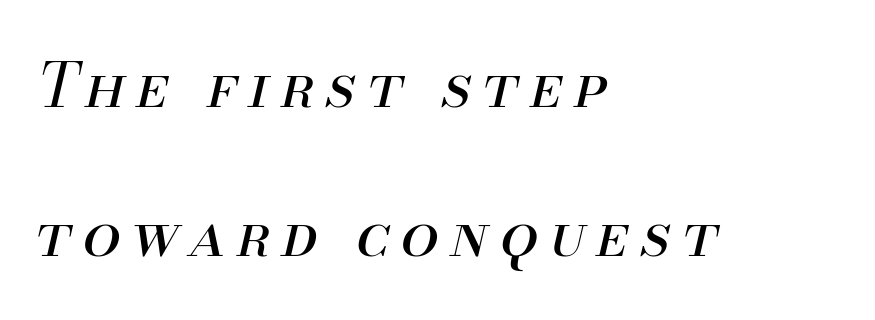
The image shows 61 px regular-weight type, italic (leaning right); set left-aligned, loose line spacing (2.45x), not underlined; medium stroke contrast and a small x-height.
